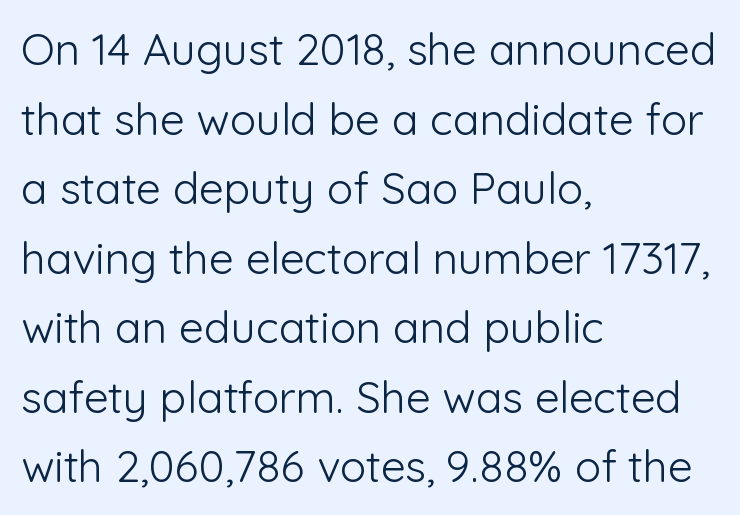
The image shows 44 px light sans-serif type, upright; set left-aligned, normal line spacing (1.58x), normal letter spacing, not underlined; low stroke contrast and a medium x-height.
